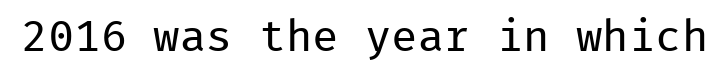
Look at the tracking — it's just the regular setting, nothing added. Each letter, wide or thin by design, is forced into the same width here. If you drew a line through each stem, it would be perfectly vertical. Letters rest on an invisible, unmarked baseline. The passage shown is not bold in any degree.
